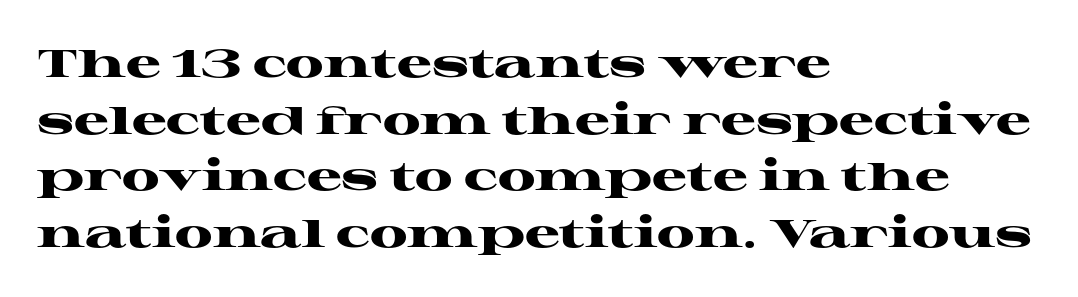
The rendering keeps characters at their native spacing. Character widths vary here, with narrow letters taking less room than wide ones. The paragraph shown leans on its left margin. Serif or sans? Serif — the stroke terminals have little feet.
